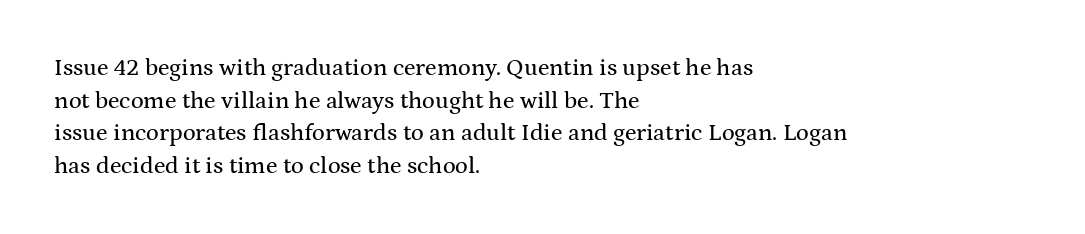
The vertical gap from one line to the next is medium. The rendering keeps characters at their native spacing. The axis of the letterforms is exactly vertical. Bare-footed words on every line. In CSS terms this would be text-align: left.
